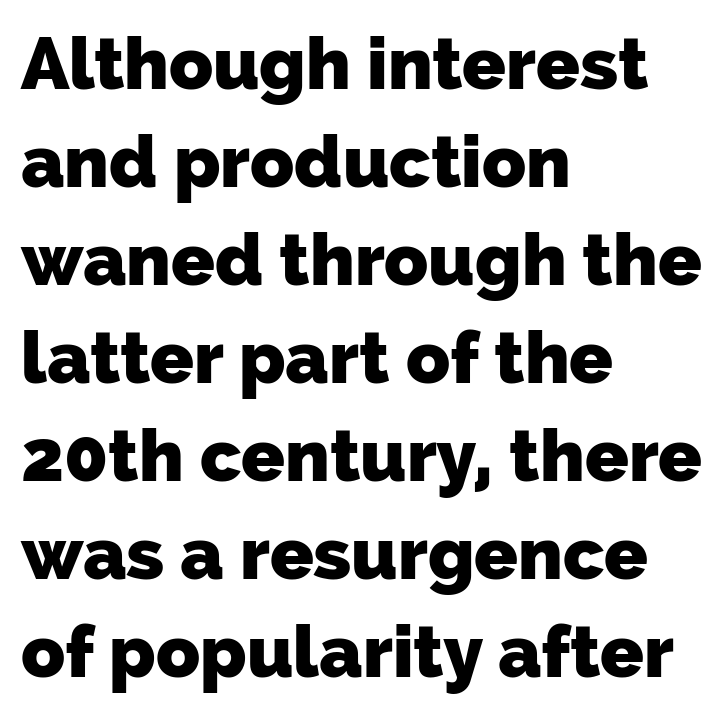
{"serif": "no", "bold": "yes", "weight": "heavy", "width": "normal", "stroke_contrast": "low", "x_height": "medium", "monospaced": "no", "underline": "no", "align": "left", "line_spacing": "normal", "line_spacing_ratio": 1.36, "letter_spacing": "normal", "letter_spacing_em": 0.0, "glyph_px": 72}
